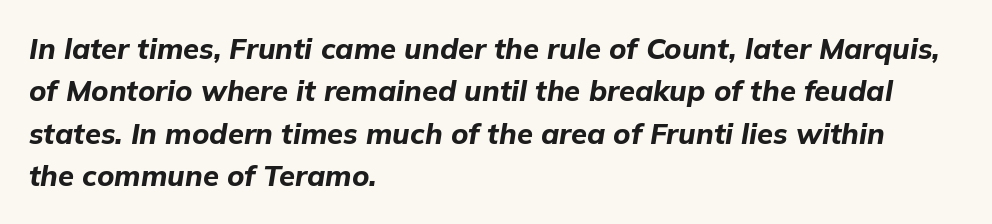
{"italic": "yes", "lean": "right", "slant_degrees": 9, "bold": "yes", "weight": "bold", "width": "normal", "stroke_contrast": "low", "x_height": "medium", "monospaced": "no", "underline": "no", "align": "left", "line_spacing": "normal", "line_spacing_ratio": 1.46, "letter_spacing": "normal", "letter_spacing_em": 0.0, "glyph_px": 29}
